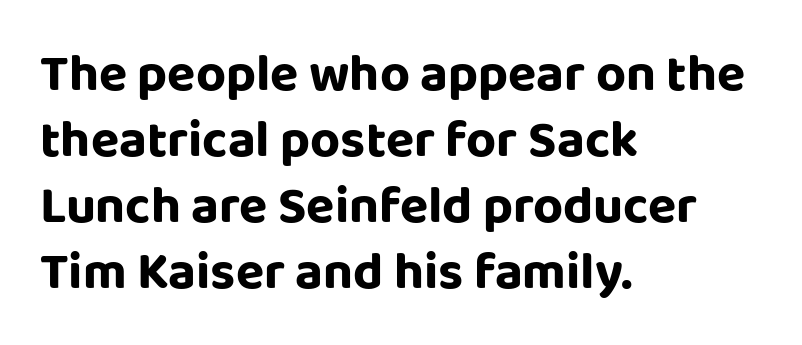
Q: Is the text italic (slanted)? A: No, it is upright.
Q: Is the typeface a serif or a sans-serif typeface? A: Sans-serif.
Q: Is the text underlined? A: No.
Q: How is the paragraph aligned? A: Left-aligned.
Q: Is the spacing between letters normal or unusually wide? A: Normal.
Q: Is the spacing between lines tight, normal or loose? A: Normal.
Q: Width (condensed, normal, or wide)? A: Normal.
Q: Stroke contrast? A: Low.
Q: x-height? A: Large.
Q: Monospaced? A: No.
